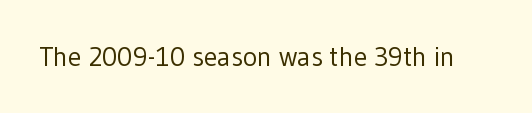
Has an underline been added? It has not. The type is set solid horizontally, with unmodified tracking. The characters are drawn with everyday or finer stroke widths. Every character sits straight up, as roman type does.
